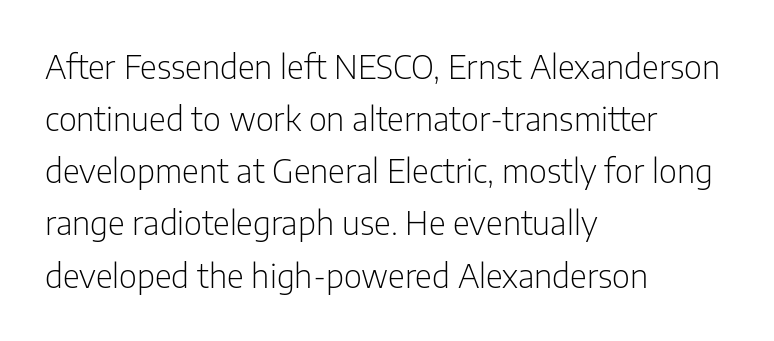
The image shows 33 px light, condensed sans-serif type, upright; set left-aligned, normal line spacing (1.58x), normal letter spacing, not underlined; low stroke contrast and a medium x-height.
